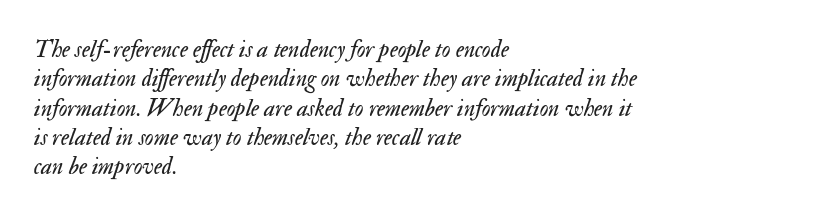
The image shows 24 px text type, italic (leaning right); set left-aligned, line spacing 1.22x, normal letter spacing, not underlined.
